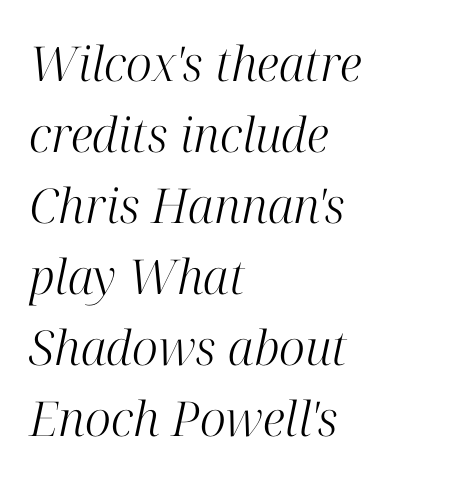
{"serif": "yes", "italic": "yes", "lean": "right", "slant_degrees": 12, "bold": "no", "weight": "light", "width": "normal", "stroke_contrast": "high", "x_height": "medium", "monospaced": "no", "underline": "no", "align": "left", "line_spacing": "normal", "line_spacing_ratio": 1.48, "letter_spacing": "normal", "letter_spacing_em": 0.0, "glyph_px": 48}
